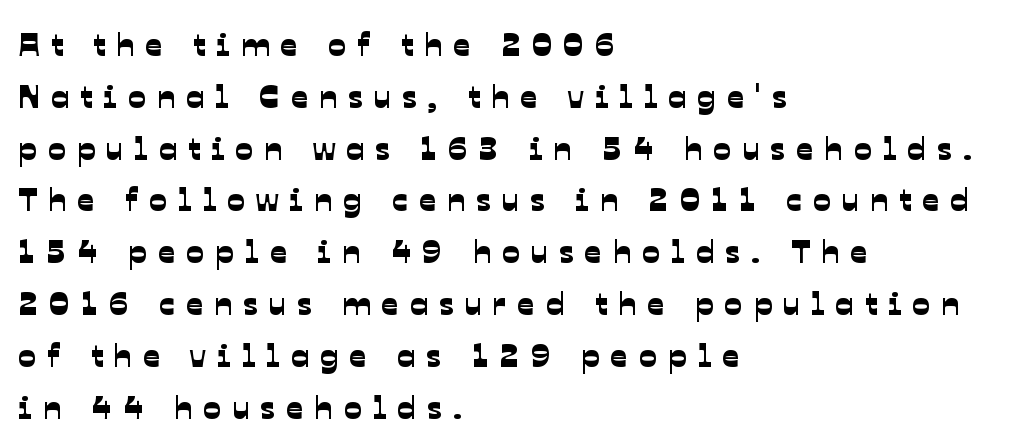
The image shows 33 px sans-serif type; set left-aligned, normal line spacing (1.57x), unusually wide letter spacing (+0.34 em), not underlined; low stroke contrast and a medium x-height.
